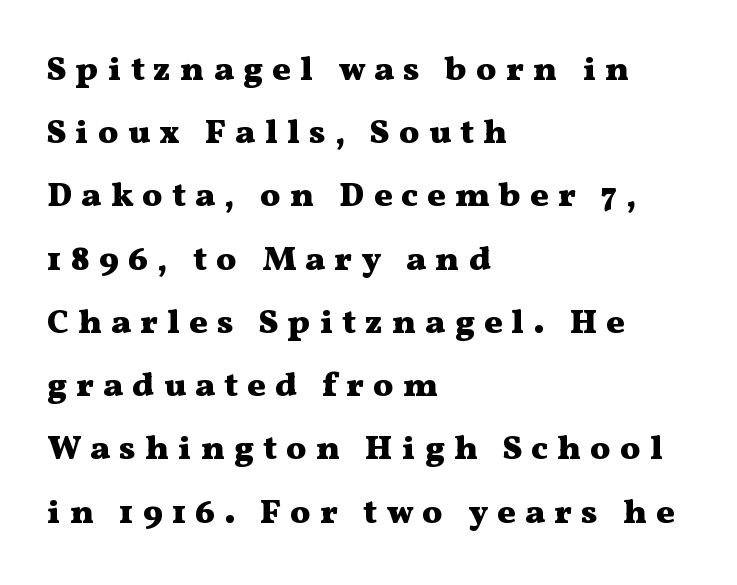
The image shows 34 px heavy, wide serif type, upright; set left-aligned, line spacing 1.86x, unusually wide letter spacing (+0.27 em), not underlined; medium stroke contrast and a medium x-height.
